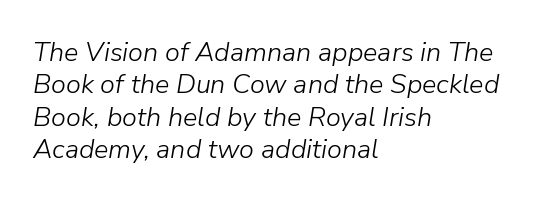
Q: Is the text bold? A: No.
Q: Is the text italic (slanted)? A: Yes, it leans right by about 9 degrees.
Q: Is the text underlined? A: No.
Q: How is the paragraph aligned? A: Left-aligned.
Q: Is the spacing between letters normal or unusually wide? A: Normal.
